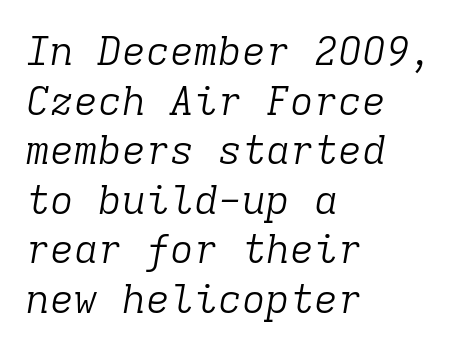
Q: Is the text bold? A: No.
Q: Is the text italic (slanted)? A: Yes, it leans right by about 9 degrees.
Q: Is the typeface a serif or a sans-serif typeface? A: Serif.
Q: Is the text underlined? A: No.
Q: How is the paragraph aligned? A: Left-aligned.
Q: Is the spacing between letters normal or unusually wide? A: Normal.
Q: Width (condensed, normal, or wide)? A: Normal.
Q: Stroke contrast? A: Low.
Q: x-height? A: Medium.
Q: Monospaced? A: Yes.
